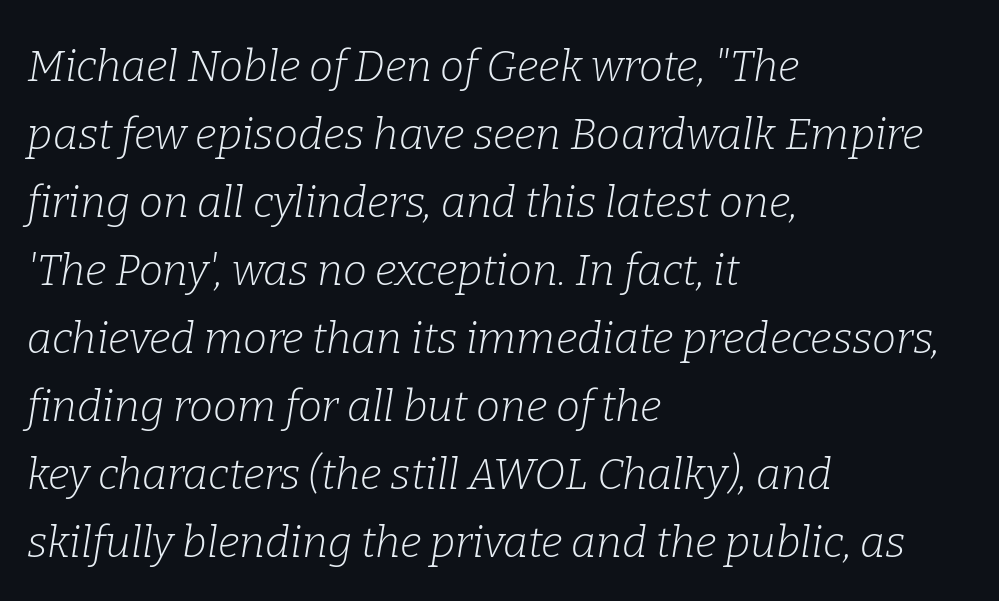
{"serif": "yes", "italic": "yes", "lean": "right", "slant_degrees": 9, "bold": "no", "weight": "light", "width": "normal", "stroke_contrast": "low", "x_height": "medium", "monospaced": "no", "underline": "no", "align": "left", "line_spacing": "normal", "line_spacing_ratio": 1.58, "letter_spacing": "normal", "letter_spacing_em": 0.0, "glyph_px": 43}
